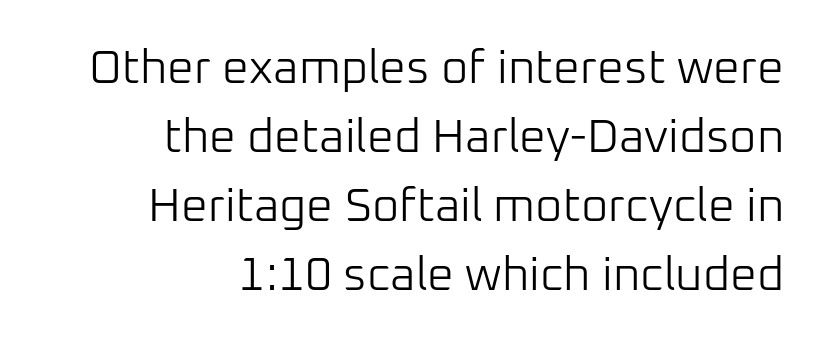
Leading: standard. The setting favours the right margin, as signatures and pull-quotes sometimes do. In terms of letterspacing, this is plain default setting. The font's upright variant was chosen for this text. These lines are composed in type without serifs. Here the designer chose a conventional face with non-uniform glyph widths.
